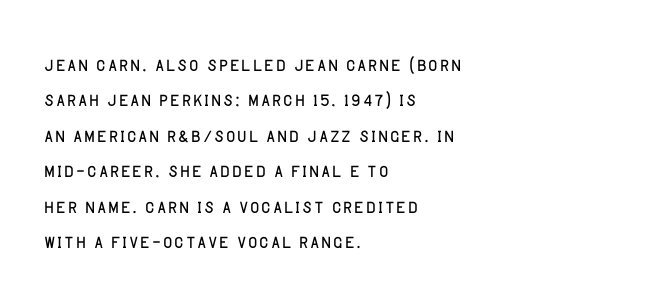
Q: Is the text bold? A: No.
Q: Is the text italic (slanted)? A: No, it is upright.
Q: Is the text underlined? A: No.
Q: How is the paragraph aligned? A: Left-aligned.
Q: Is the spacing between letters normal or unusually wide? A: Normal.
Q: Is the spacing between lines tight, normal or loose? A: Normal.
